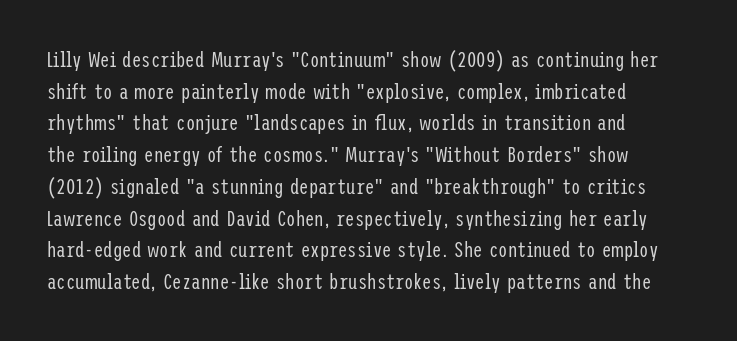
Q: Is the text bold? A: No.
Q: Is the text italic (slanted)? A: No, it is upright.
Q: Is the text underlined? A: No.
Q: How is the paragraph aligned? A: Left-aligned.
Q: Is the spacing between letters normal or unusually wide? A: Normal.
Q: Is the spacing between lines tight, normal or loose? A: Normal.
